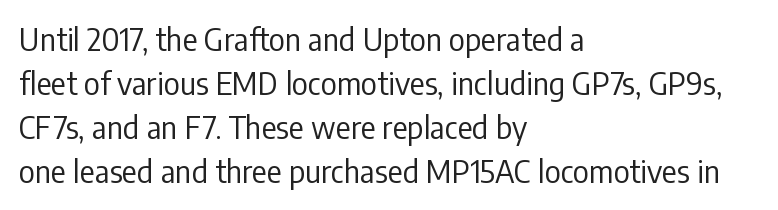
The type is set solid horizontally, with unmodified tracking. The rendering uses a moderate line-height, typical for paragraphs. This rendering uses left alignment, leaving the right contour irregular. Serifs: no, the terminals of the letterforms are clean.
